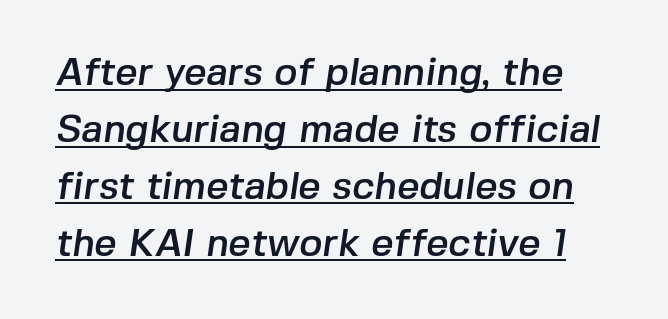
The image shows 39 px sans-serif type; set normal line spacing (1.46x), normal letter spacing, underlined; low stroke contrast and a medium x-height.
